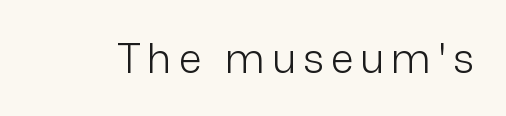
Q: Is the text bold? A: No.
Q: Is the text italic (slanted)? A: No, it is upright.
Q: Is the typeface a serif or a sans-serif typeface? A: Sans-serif.
Q: Is the text underlined? A: No.
Q: Width (condensed, normal, or wide)? A: Normal.
Q: Stroke contrast? A: Low.
Q: x-height? A: Medium.
Q: Monospaced? A: No.
